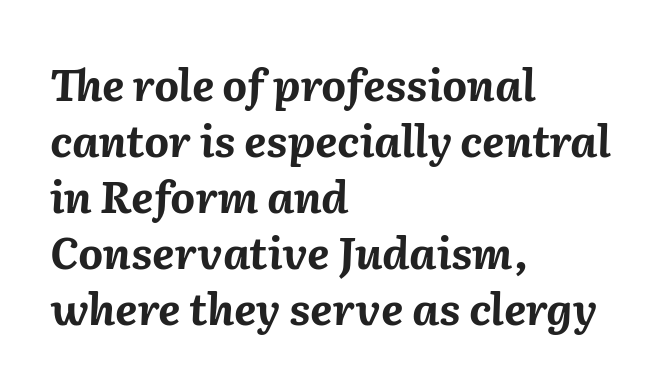
{"italic": "yes", "lean": "right", "slant_degrees": 2, "bold": "yes", "weight": "bold", "width": "normal", "stroke_contrast": "medium", "x_height": "medium", "monospaced": "no", "underline": "no", "align": "left", "line_spacing": "normal", "line_spacing_ratio": 1.3, "letter_spacing": "normal", "letter_spacing_em": 0.0, "glyph_px": 43}
